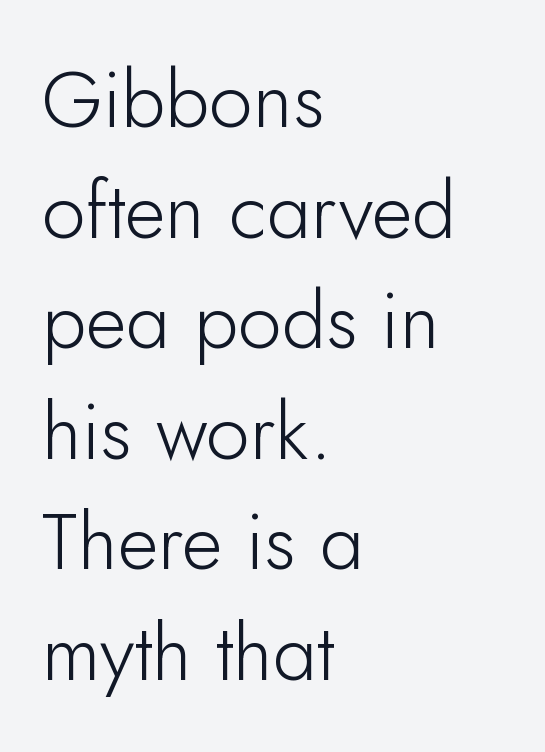
The image shows 79 px light sans-serif type, upright; set left-aligned, normal line spacing (1.4x), normal letter spacing, not underlined; low stroke contrast and a small x-height.
